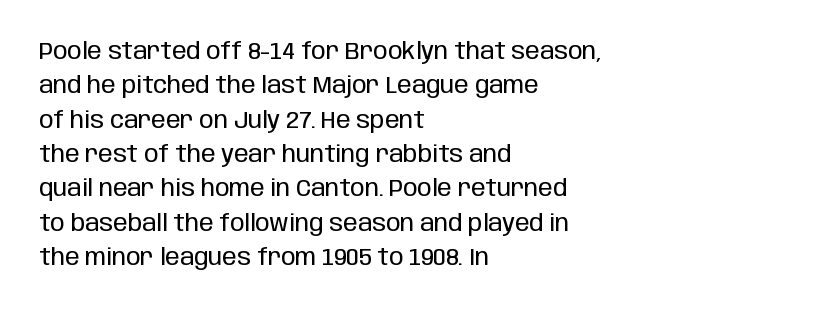
The image shows 24 px text type, upright; set left-aligned, normal line spacing (1.43x), normal letter spacing, not underlined.
